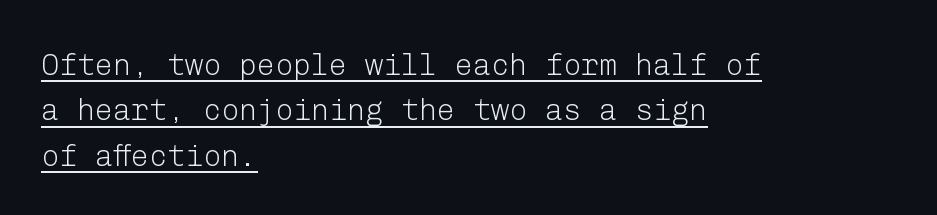
The image shows 30 px light sans-serif type, upright; set left-aligned, normal line spacing (1.51x), normal letter spacing, underlined; low stroke contrast and a medium x-height.
